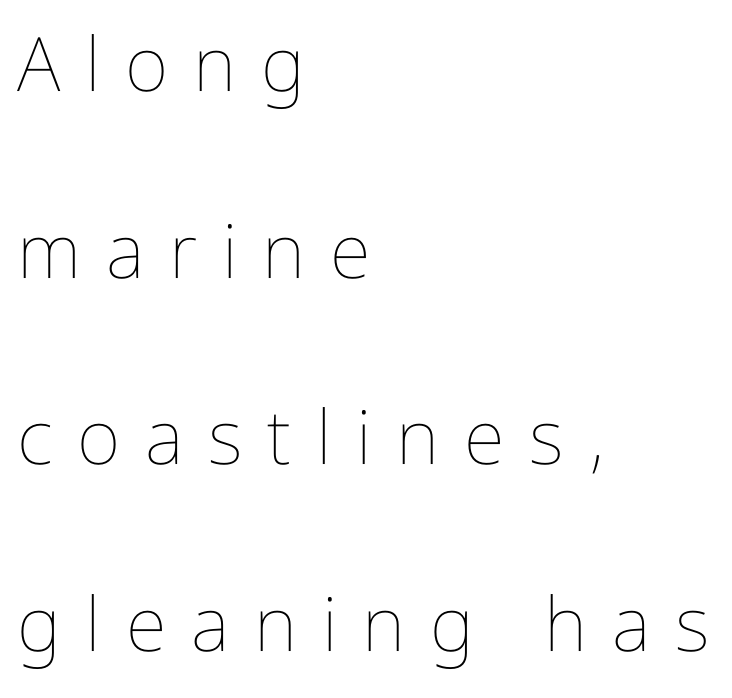
No heavy texture on the line: the type isn't bold. The letters advance in unequal steps, a hallmark of proportional type. It's the straight-up-and-down kind of type. Type without underlining. Whoever set this chose breathing room over compactness in the vertical rhythm.
